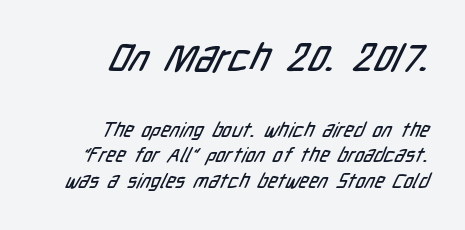
Q: Is the typeface a serif or a sans-serif typeface? A: Sans-serif.
Q: Is the text underlined? A: No.
Q: How is the paragraph aligned? A: Right-aligned.
Q: Is the spacing between letters normal or unusually wide? A: Normal.
Q: Is the spacing between lines tight, normal or loose? A: Normal.
Q: Which block of text is set in a larger size, the first (top) or the second (bottom)? A: The first (top) one.
Q: Width (condensed, normal, or wide)? A: Condensed.
Q: Stroke contrast? A: Low.
Q: x-height? A: Medium.
Q: Monospaced? A: No.
